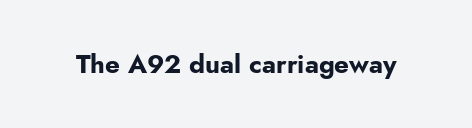
{"italic": "no", "bold": "yes", "underline": "no", "letter_spacing": "normal", "letter_spacing_em": 0.0, "glyph_px": 26}
